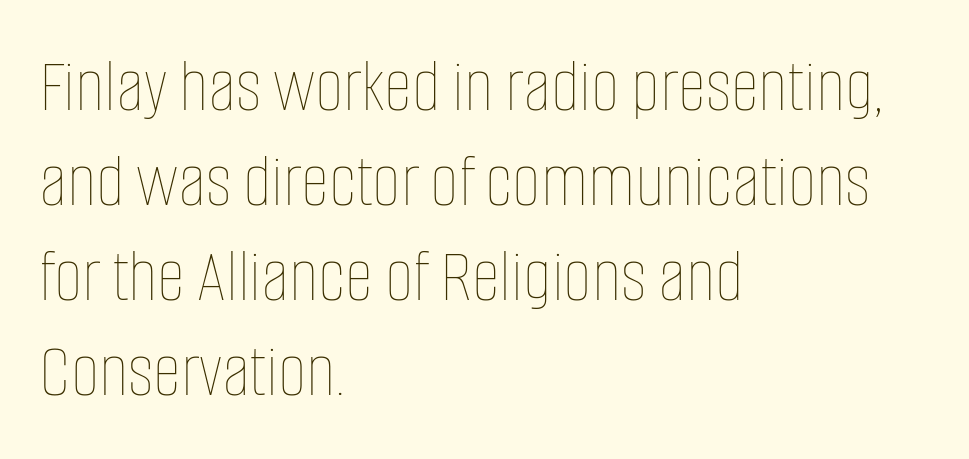
Q: Is the text bold? A: No.
Q: Is the text italic (slanted)? A: No, it is upright.
Q: Is the text underlined? A: No.
Q: How is the paragraph aligned? A: Left-aligned.
Q: Is the spacing between letters normal or unusually wide? A: Normal.
Q: Width (condensed, normal, or wide)? A: Condensed.
Q: Stroke contrast? A: Low.
Q: x-height? A: Large.
Q: Monospaced? A: No.
